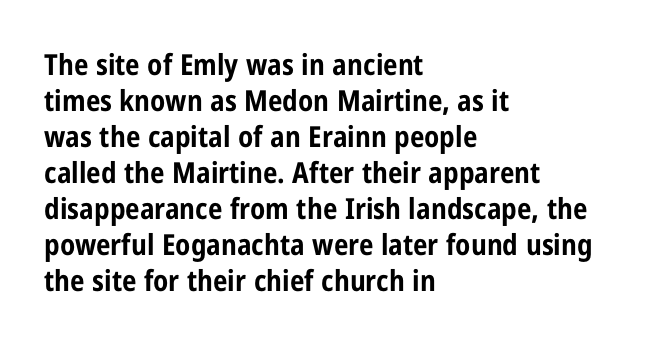
The passage shown is typeset with a sans-serif family. You could call the tracking neutral — neither tight nor loose. These lines are rendered in a variable-pitch font. Nope, not italic — everything's standing straight.
